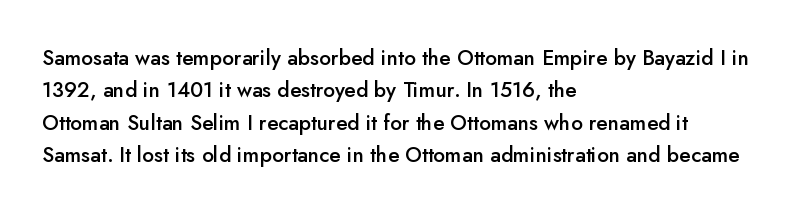
Q: Is the text bold? A: Semi-bold.
Q: Is the text italic (slanted)? A: No, it is upright.
Q: Is the text underlined? A: No.
Q: How is the paragraph aligned? A: Left-aligned.
Q: Is the spacing between letters normal or unusually wide? A: Normal.
Q: Is the spacing between lines tight, normal or loose? A: Normal.
